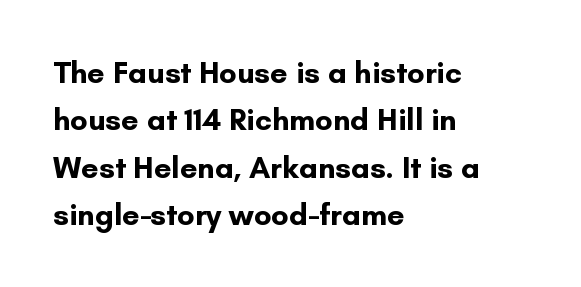
The image shows 31 px bold sans-serif type, upright; set left-aligned, normal line spacing (1.53x), normal letter spacing, not underlined; low stroke contrast and a small x-height.
